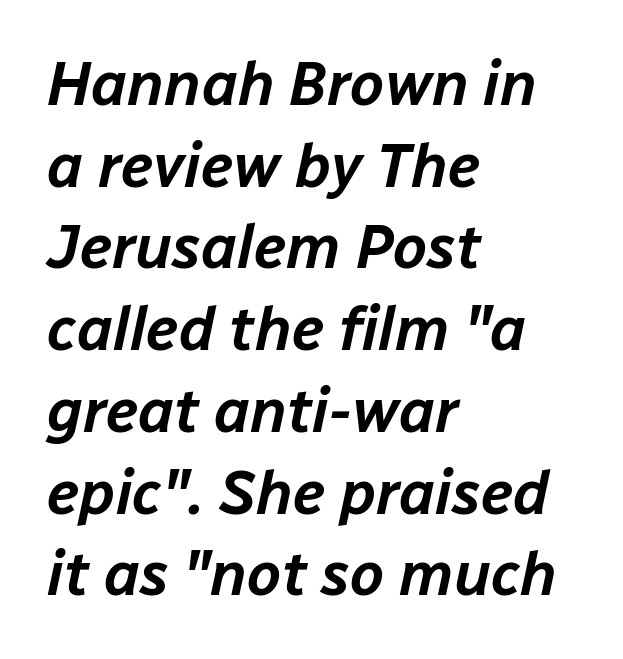
The passage shown is not underscored anywhere. Casual observation: everything's shoved over to the left. The text carries the slant typical of an italic or oblique font. The passage shown is typed in a proportional face where columns would drift.
